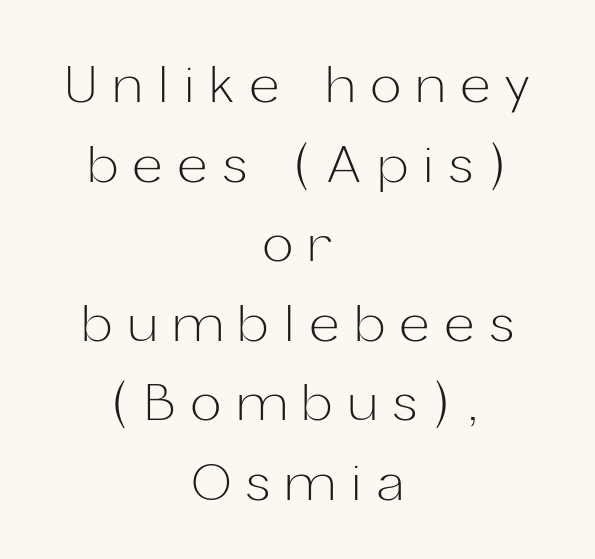
Q: Is the text bold? A: No.
Q: Is the text italic (slanted)? A: No, it is upright.
Q: Is the typeface a serif or a sans-serif typeface? A: Sans-serif.
Q: Is the text underlined? A: No.
Q: How is the paragraph aligned? A: Centered.
Q: Is the spacing between letters normal or unusually wide? A: Unusually wide.
Q: Is the spacing between lines tight, normal or loose? A: Normal.
Q: Width (condensed, normal, or wide)? A: Normal.
Q: Stroke contrast? A: Low.
Q: x-height? A: Medium.
Q: Monospaced? A: No.
